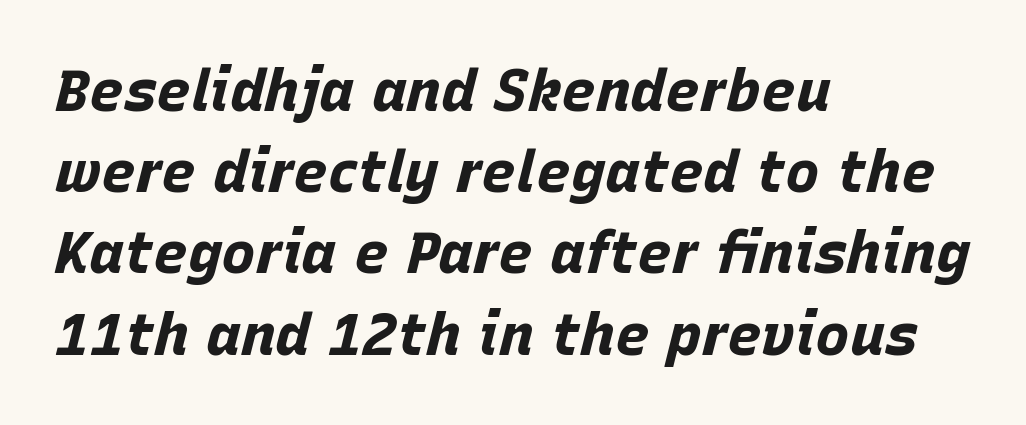
This is oblique type, the kind used for emphasis or titles. Spacing verdict: proportional, widths tailored to each character. Standard letterfit; no display-style spreading of the glyphs. Bare-footed words on every line.
